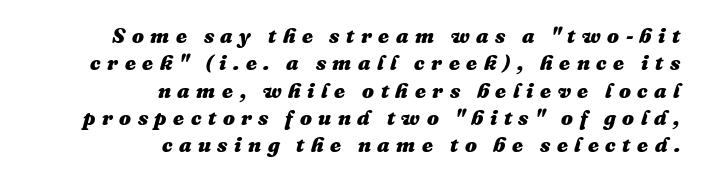
The image shows 21 px bold type, italic (leaning right); set right-aligned, normal line spacing (1.3x), unusually wide letter spacing (+0.31 em), not underlined.
